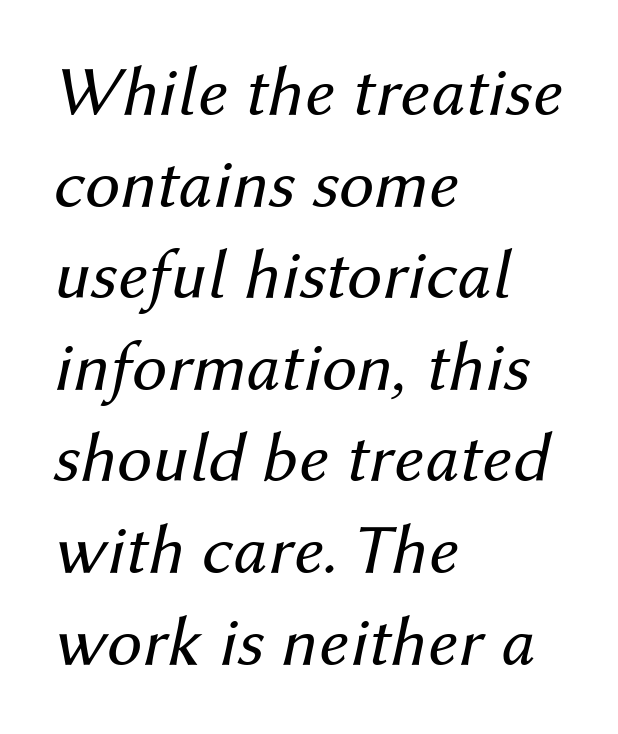
Q: Is the text bold? A: No.
Q: Is the text italic (slanted)? A: Yes, it leans right by about 12 degrees.
Q: Is the text underlined? A: No.
Q: How is the paragraph aligned? A: Left-aligned.
Q: Is the spacing between letters normal or unusually wide? A: Normal.
Q: Is the spacing between lines tight, normal or loose? A: Normal.
Q: Width (condensed, normal, or wide)? A: Normal.
Q: Stroke contrast? A: Medium.
Q: x-height? A: Medium.
Q: Monospaced? A: No.
